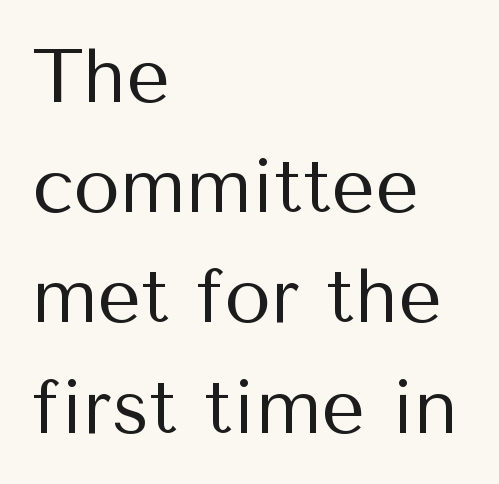
Is this a fixed-width face? No — the glyphs have proportional, varying widths. Summary of vertical rhythm: regular, with standard interline spacing. Weight class: somewhere from thin through regular. Layout note: lines flush left. Nothing unusual about the tracking: characters are spaced as the font intends.
